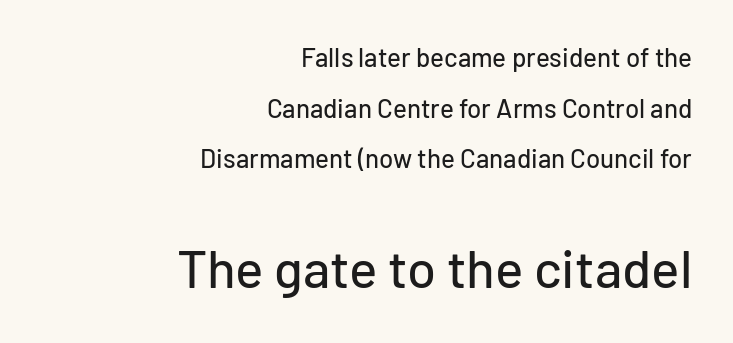
The image shows 53 px sans-serif type, upright; set right-aligned, loose line spacing (1.95x), normal letter spacing, not underlined; the second (bottom) block is 2.04x larger; low stroke contrast and a medium x-height.
